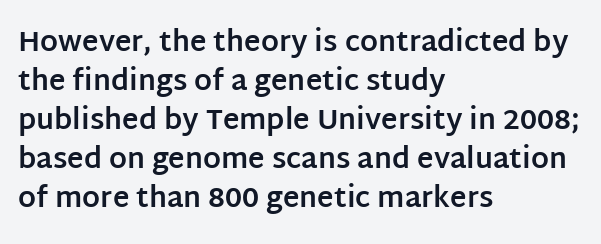
Font category for this specimen: sans-serif. This sample has the flowing, uneven cadence of proportional lettering. Caption: bold face, heavy strokes. Whoever set this chose a conventional vertical rhythm.
